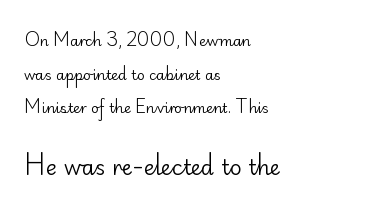
Larger block? The one below; the one above is distinctly smaller. Letter spacing: default. Does the lettering tilt? It doesn't — this is upright. The passage shown stacks its lines with a broad gap. The strokes are not fattened; the text isn't bold.
